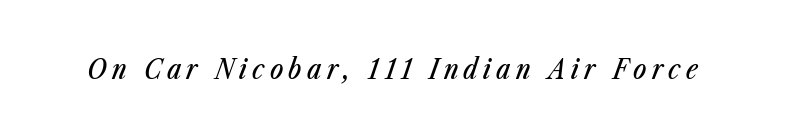
The image shows 28 px condensed type, italic (leaning right); set not underlined; low stroke contrast and a medium x-height.
